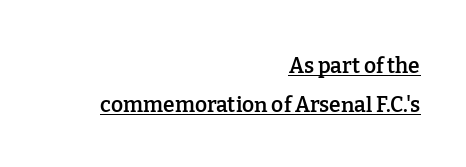
Q: Is the text bold? A: Semi-bold.
Q: Is the text italic (slanted)? A: No, it is upright.
Q: Is the text underlined? A: Yes.
Q: How is the paragraph aligned? A: Right-aligned.
Q: Is the spacing between letters normal or unusually wide? A: Normal.
